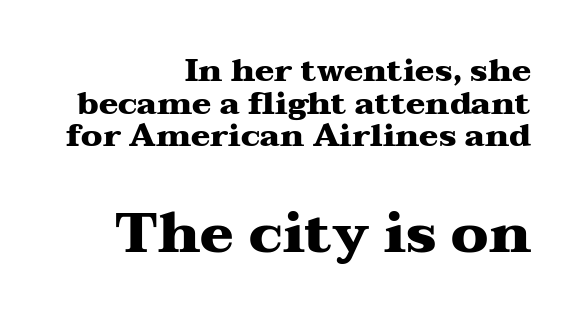
Q: Is the text bold? A: Yes.
Q: Is the text italic (slanted)? A: No, it is upright.
Q: Is the typeface a serif or a sans-serif typeface? A: Serif.
Q: Is the text underlined? A: No.
Q: How is the paragraph aligned? A: Right-aligned.
Q: Is the spacing between letters normal or unusually wide? A: Normal.
Q: Is the spacing between lines tight, normal or loose? A: Tight.
Q: Which block of text is set in a larger size, the first (top) or the second (bottom)? A: The second (bottom) one.
Q: Width (condensed, normal, or wide)? A: Wide.
Q: Stroke contrast? A: Medium.
Q: x-height? A: Medium.
Q: Monospaced? A: No.
